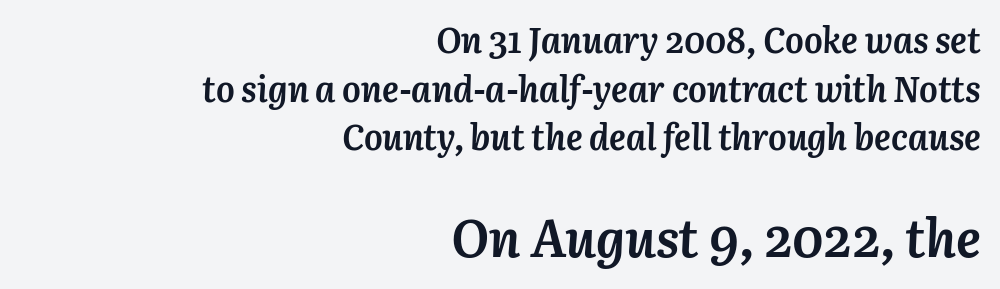
The image shows 52 px semibold type, italic (leaning right); set right-aligned, normal line spacing (1.39x), normal letter spacing, not underlined; the second (bottom) block is 1.49x larger; medium stroke contrast and a medium x-height.
